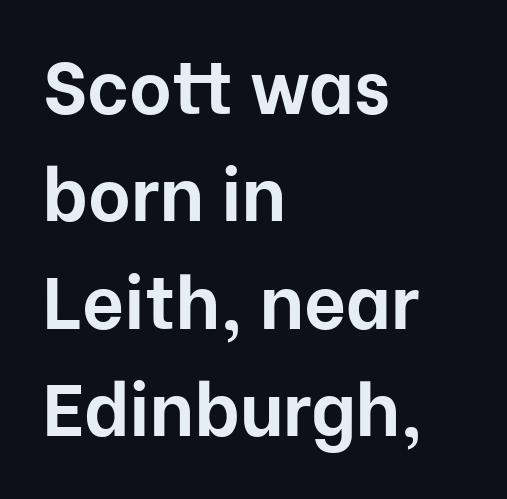
A typesetter would mark this as roman, not italic. How heavy is the stroke? Heavy — this is a bold. All the whitespace from short lines collects on the right. Spacing verdict: proportional, widths tailored to each character. Each letter's strokes conclude bluntly, with no projecting serifs.
